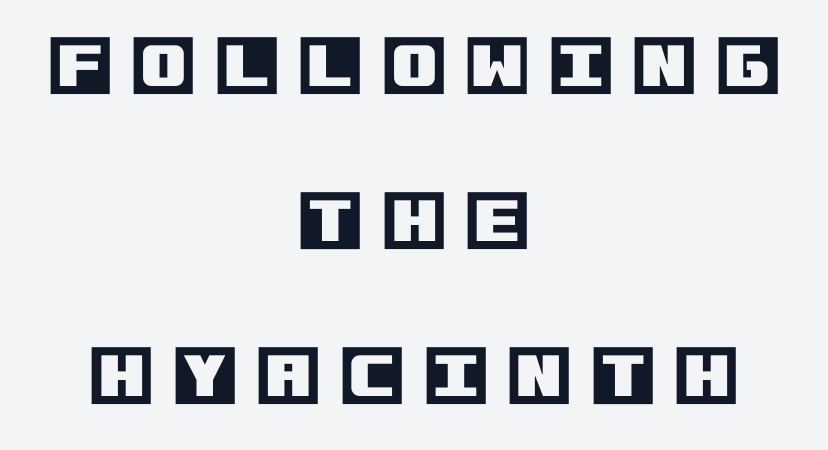
{"italic": "no", "width": "normal", "x_height": "large", "underline": "no", "align": "center", "line_spacing": "loose", "line_spacing_ratio": 2.35, "letter_spacing": "wide", "letter_spacing_em": 0.29, "glyph_px": 66}
